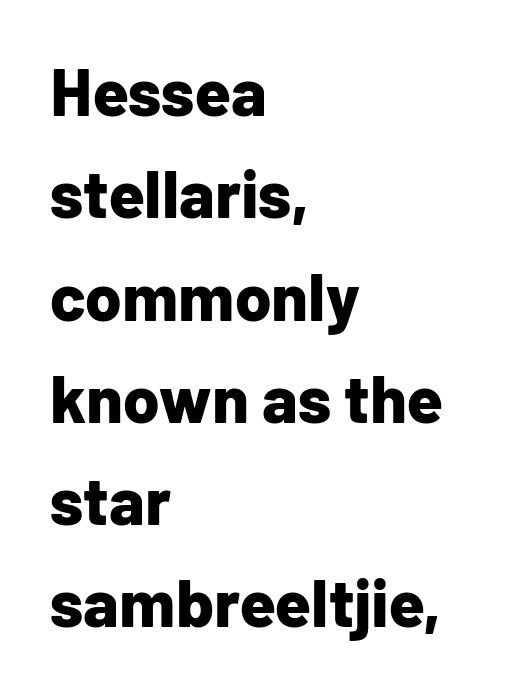
{"serif": "no", "italic": "no", "bold": "yes", "weight": "bold", "width": "normal", "stroke_contrast": "low", "x_height": "medium", "monospaced": "no", "underline": "no", "align": "left", "line_spacing": "normal", "line_spacing_ratio": 1.55, "letter_spacing": "normal", "letter_spacing_em": 0.0, "glyph_px": 66}
